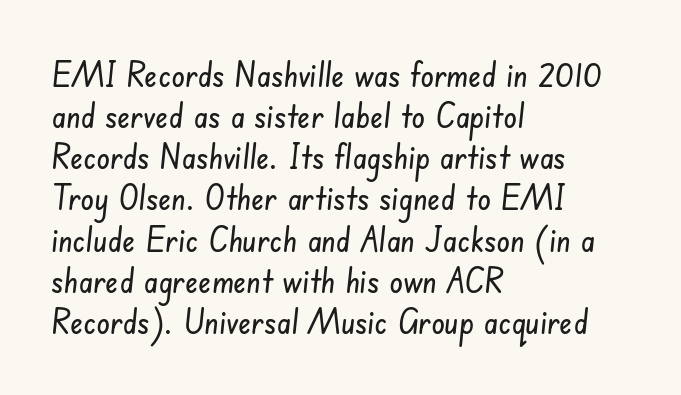
Q: Is the typeface a serif or a sans-serif typeface? A: Sans-serif.
Q: Is the text underlined? A: No.
Q: How is the paragraph aligned? A: Left-aligned.
Q: Is the spacing between letters normal or unusually wide? A: Normal.
Q: Width (condensed, normal, or wide)? A: Condensed.
Q: Stroke contrast? A: Low.
Q: x-height? A: Small.
Q: Monospaced? A: No.
